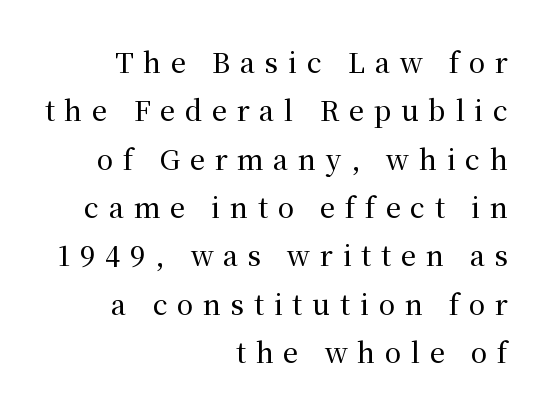
{"italic": "no", "underline": "no", "align": "right", "line_spacing_ratio": 1.79, "letter_spacing": "wide", "letter_spacing_em": 0.36, "glyph_px": 27}
